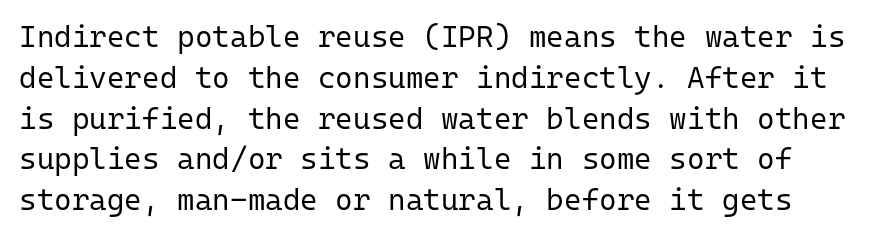
Does the leading feel generous? No, just average. Lines of text with bare space underneath. Quick note: not italic, upright. Stroke mass is kept to a normal reading level or below.
